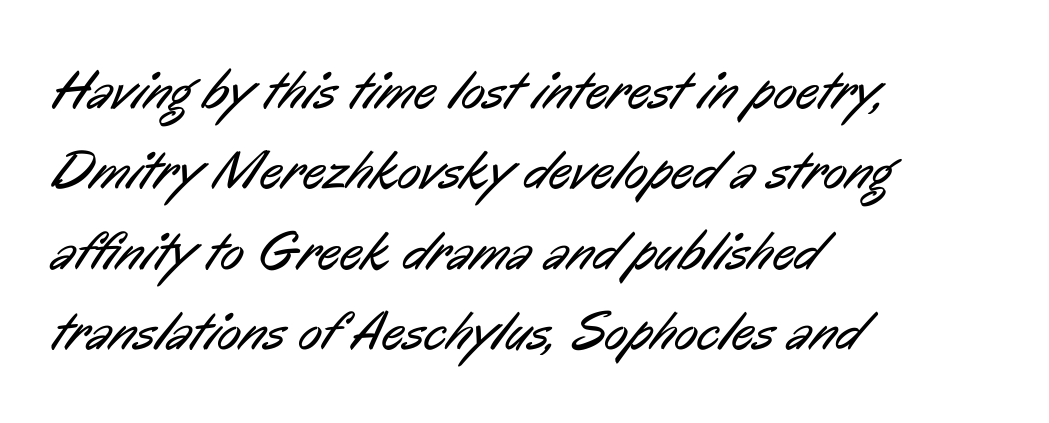
The image shows 55 px regular-weight, condensed sans-serif type; set left-aligned, normal line spacing (1.46x), normal letter spacing, not underlined; low stroke contrast and a medium x-height.
